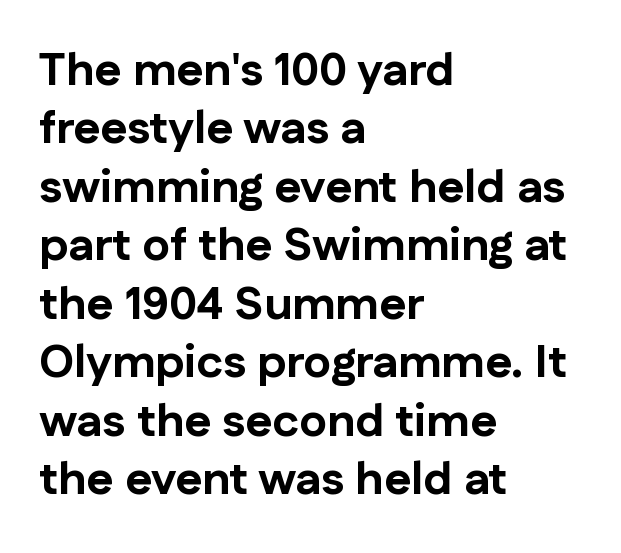
Think of a printed novel: that variable character pitch is what you see here. It's the straight-up-and-down kind of type. The designer left line spacing at the default. Left-aligned paragraph, ragged on the right. The letters are bold, with thick, heavy strokes. The font family rendered here belongs to the sans-serif group.
